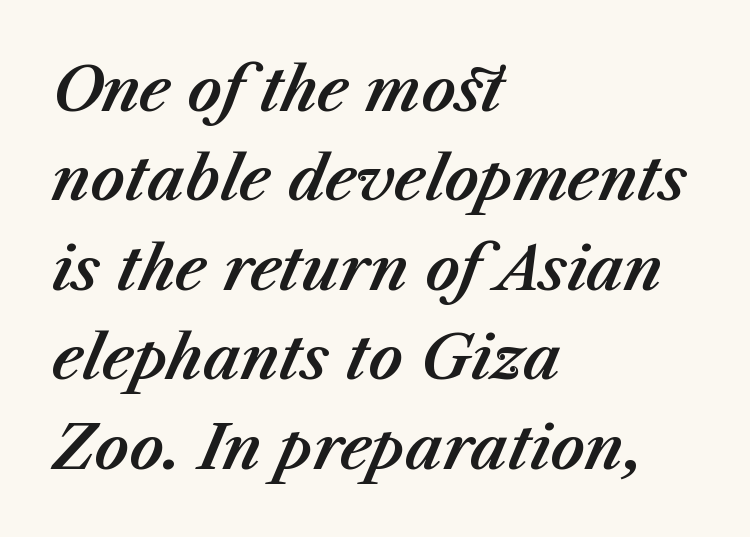
The image shows 60 px text type, italic (leaning right); set left-aligned, normal line spacing (1.49x), normal letter spacing, not underlined; medium stroke contrast and a medium x-height.
